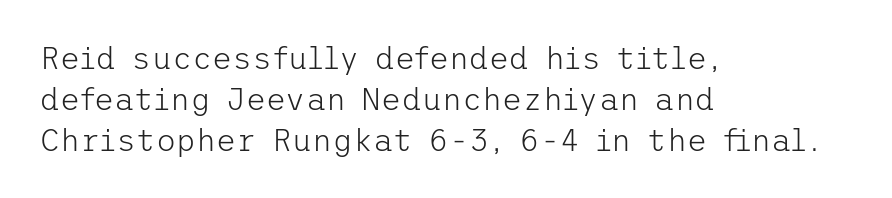
Q: Is the text bold? A: No.
Q: Is the text italic (slanted)? A: No, it is upright.
Q: Is the typeface a serif or a sans-serif typeface? A: Sans-serif.
Q: Is the text underlined? A: No.
Q: How is the paragraph aligned? A: Left-aligned.
Q: Is the spacing between letters normal or unusually wide? A: Normal.
Q: Is the spacing between lines tight, normal or loose? A: Normal.
Q: Width (condensed, normal, or wide)? A: Normal.
Q: Stroke contrast? A: Low.
Q: x-height? A: Medium.
